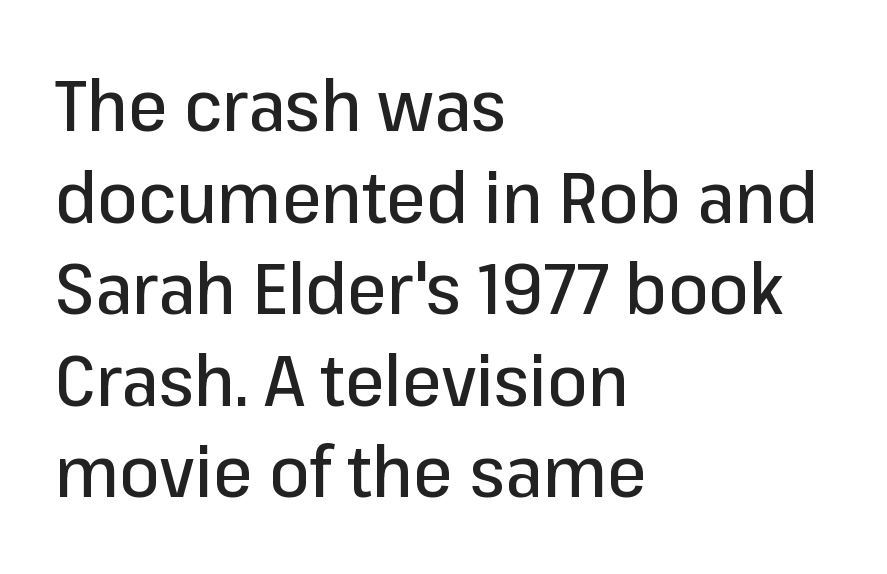
Italic: no, the glyphs are upright roman. Spacing between characters is what you'd get straight out of the box. Each letter's strokes conclude bluntly, with no projecting serifs. How would I describe the line gaps? Plain and ordinary.
